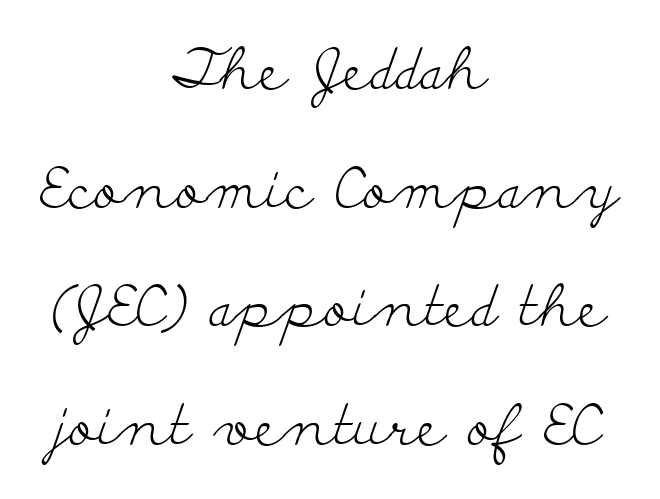
Widely set lines give the paragraph a tall, airy silhouette. Inter-character spacing is left at the font's built-in metrics. The passage shown is typed in a proportional face where columns would drift. Descenders are the only things crossing below the line. Does the copy run flush right? No — it is centered line by line.
